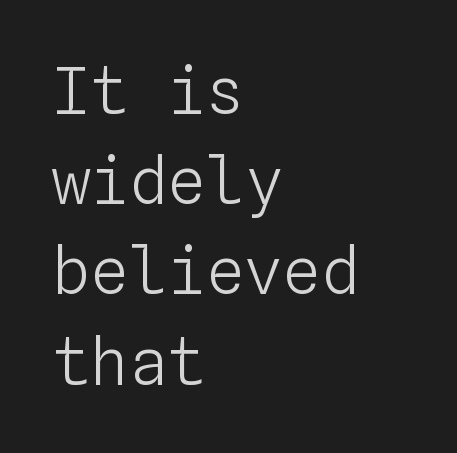
Tracking value appears to be zero — textbook default spacing. Regular leading. The face looks like a standard text weight, possibly lighter. These lines are rendered in a fixed-pitch font.
